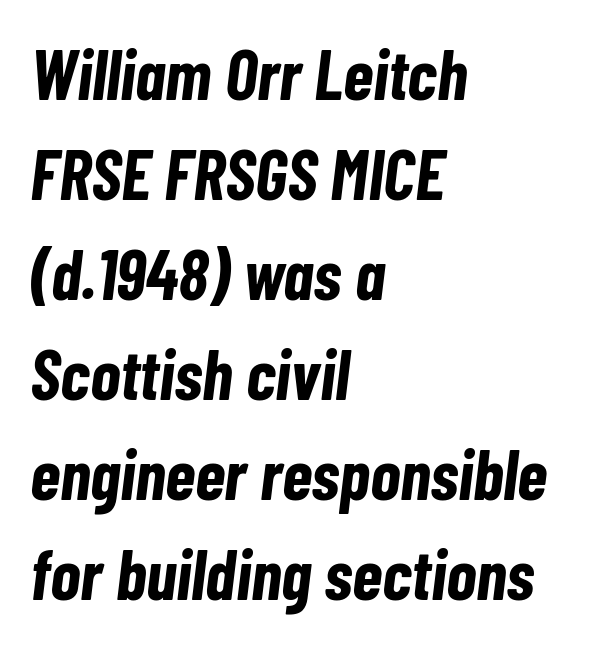
The image shows 70 px bold, condensed type, italic (leaning right); set left-aligned, normal line spacing (1.43x), normal letter spacing, not underlined; low stroke contrast and a medium x-height.
